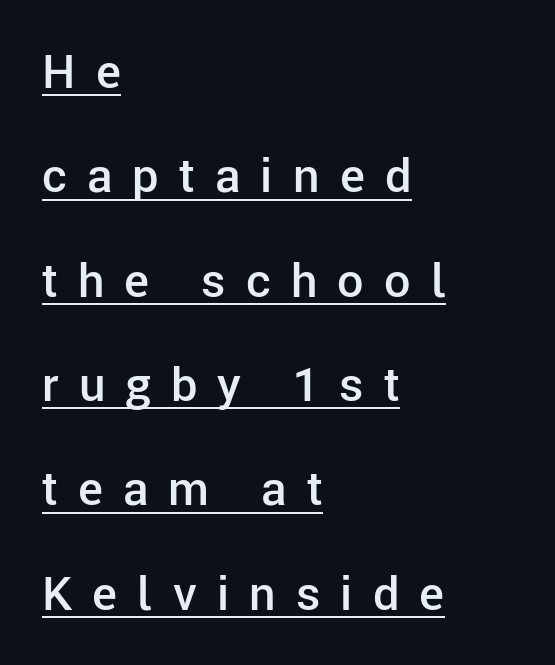
{"serif": "no", "italic": "no", "bold": "semi", "weight": "semibold", "width": "normal", "stroke_contrast": "low", "x_height": "medium", "monospaced": "no", "underline": "yes", "align": "left", "line_spacing": "loose", "line_spacing_ratio": 2.22, "letter_spacing": "wide", "letter_spacing_em": 0.43, "glyph_px": 47}
